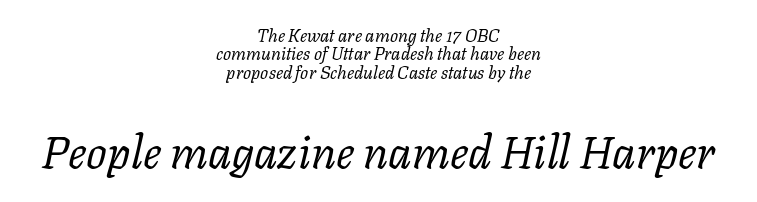
Short and long lines alike share a common midpoint. A serif font was chosen for this passage. No word sits above an underline. An italicized treatment has been applied to the whole sample.
